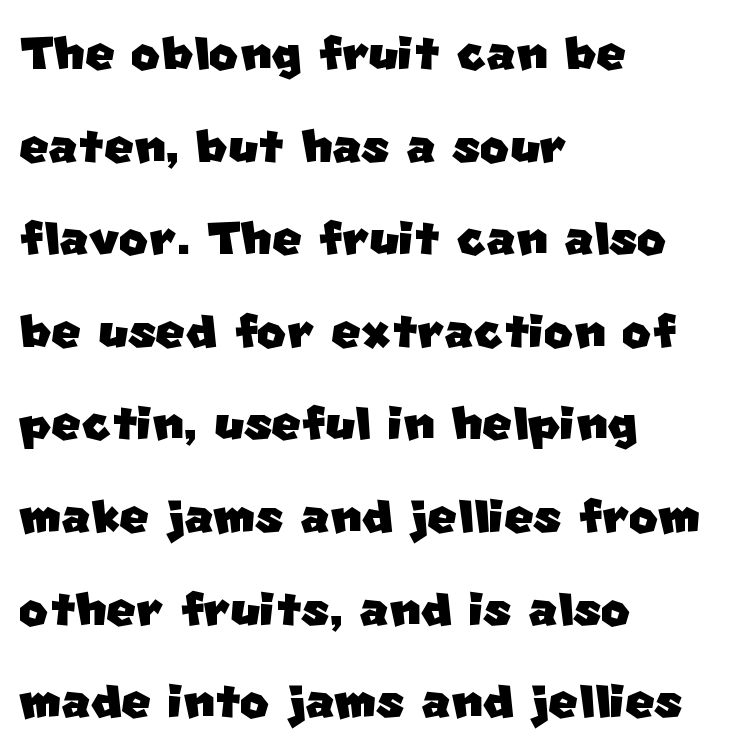
{"serif": "no", "width": "normal", "stroke_contrast": "low", "x_height": "large", "monospaced": "no", "underline": "no", "align": "left", "line_spacing": "normal", "line_spacing_ratio": 1.47, "letter_spacing": "normal", "letter_spacing_em": 0.0, "glyph_px": 63}
